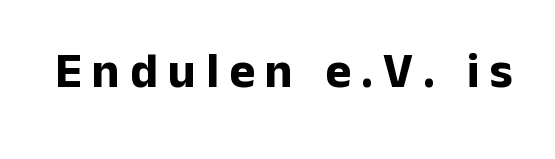
A bare baseline throughout the passage. Every character sits straight up, as roman type does. Someone cranked the tracking dial way up on this one. The rendering uses natural spacing where letterforms have individual widths. The face used here is a sans, in the tradition of grotesques and geometrics.
